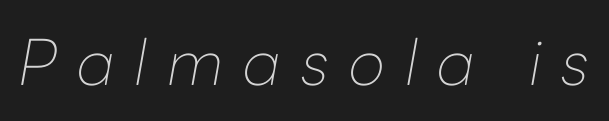
The image shows 63 px thin type, italic (leaning right); set unusually wide letter spacing (+0.31 em), not underlined; low stroke contrast and a medium x-height.
